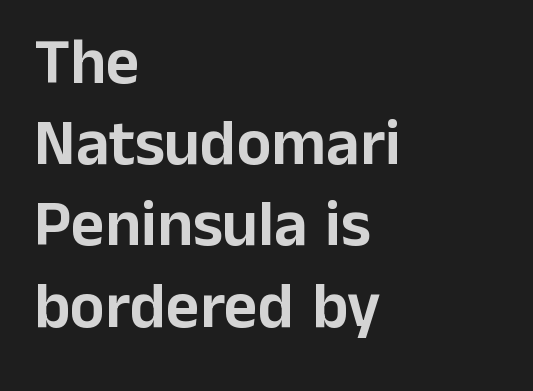
A typesetter would call this leading conventional body-copy spacing. Do the characters align in a grid? No, the font is proportional. Horizontally, the lines are justified to the leading edge only. Tracking value appears to be zero — textbook default spacing.
